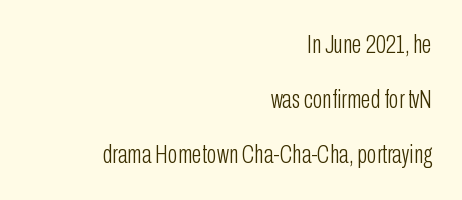
Q: Is the text bold? A: No.
Q: Is the text italic (slanted)? A: No, it is upright.
Q: Is the text underlined? A: No.
Q: How is the paragraph aligned? A: Right-aligned.
Q: Is the spacing between letters normal or unusually wide? A: Normal.
Q: Is the spacing between lines tight, normal or loose? A: Loose.
